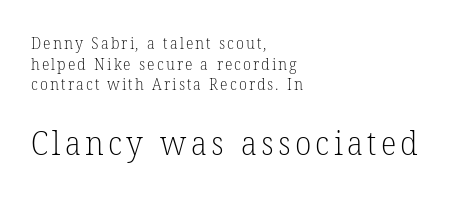
Stems and bowls with no extra thickness — not bold. Of the two passages, the one underneath uses the larger point size. The ragged edge is on the right, which tells us the setting is flush left. Bare-footed words on every line.
